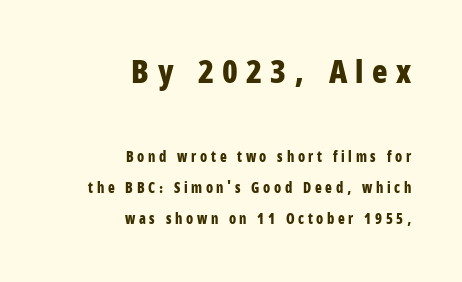
{"serif": "no", "italic": "no", "bold": "yes", "weight": "bold", "width": "condensed", "stroke_contrast": "low", "x_height": "large", "monospaced": "no", "underline": "no", "align": "right", "line_spacing": "loose", "line_spacing_ratio": 2.23, "letter_spacing": "wide", "letter_spacing_em": 0.26, "larger_block": "first", "size_ratio": 2.29, "glyph_px": 32}
